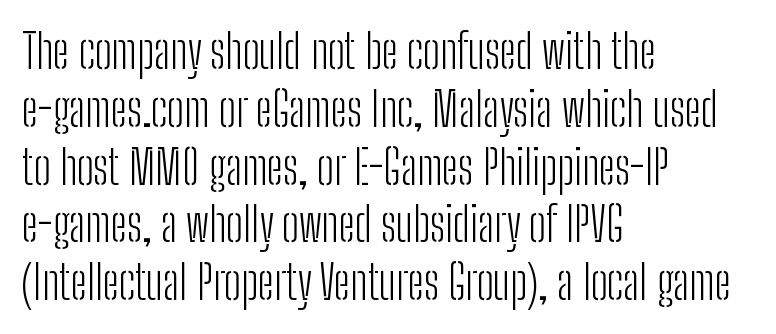
The image shows 47 px light, condensed sans-serif type, upright; set left-aligned, line spacing 1.23x, normal letter spacing, not underlined; low stroke contrast and a medium x-height.
